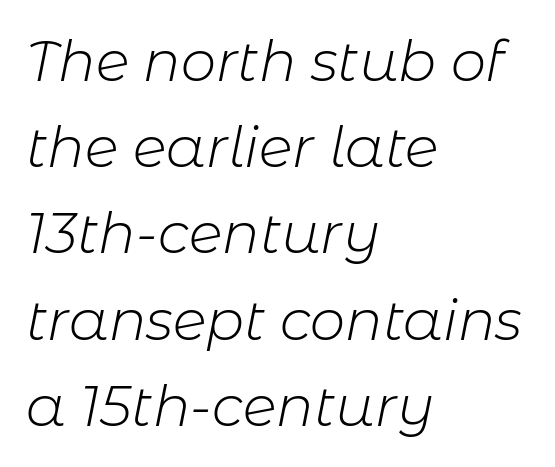
The image shows 56 px light type, italic (leaning right); set left-aligned, normal line spacing (1.54x), normal letter spacing, not underlined; low stroke contrast and a medium x-height.
